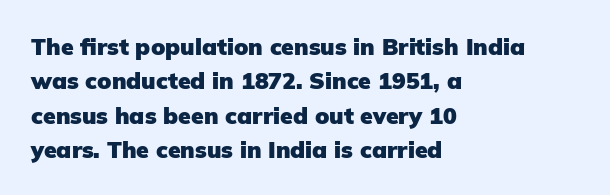
{"italic": "no", "bold": "yes", "underline": "no", "align": "left", "line_spacing": "normal", "line_spacing_ratio": 1.49, "letter_spacing": "normal", "letter_spacing_em": 0.0, "glyph_px": 23}
